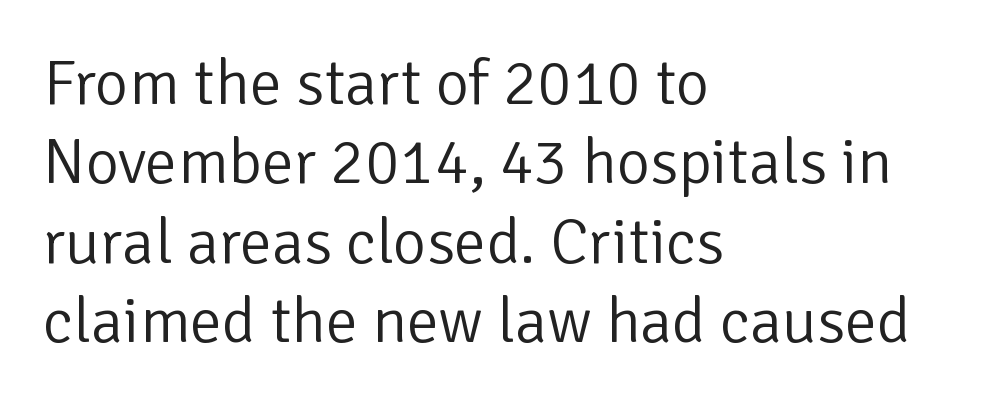
{"serif": "no", "italic": "no", "bold": "no", "weight": "light", "width": "normal", "stroke_contrast": "low", "x_height": "medium", "monospaced": "no", "underline": "no", "align": "left", "line_spacing_ratio": 1.24, "letter_spacing": "normal", "letter_spacing_em": 0.0, "glyph_px": 64}
